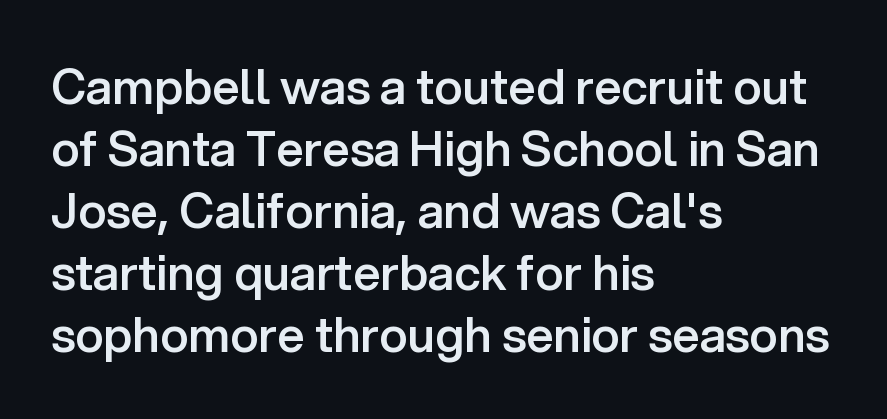
{"serif": "no", "italic": "no", "bold": "semi", "weight": "semibold", "width": "normal", "stroke_contrast": "low", "x_height": "medium", "monospaced": "no", "underline": "no", "align": "left", "line_spacing": "normal", "line_spacing_ratio": 1.29, "letter_spacing": "normal", "letter_spacing_em": 0.0, "glyph_px": 48}
